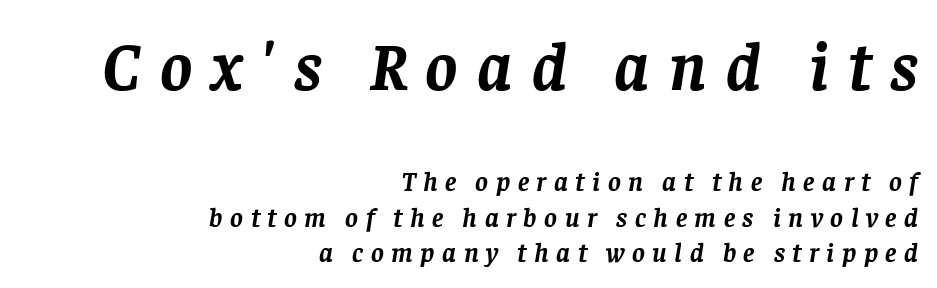
Typesetter's note: full bold, strokes at maximum text heaviness. A student would call this right alignment; a typographer would say flush right, rag left. Size hierarchy here favors the leading block over the trailing one. If you measured baseline to baseline, you'd find a middling distance. You can tell from the footed stems that serif type was used. Between one letter and the next there's a generous, obvious gap.
